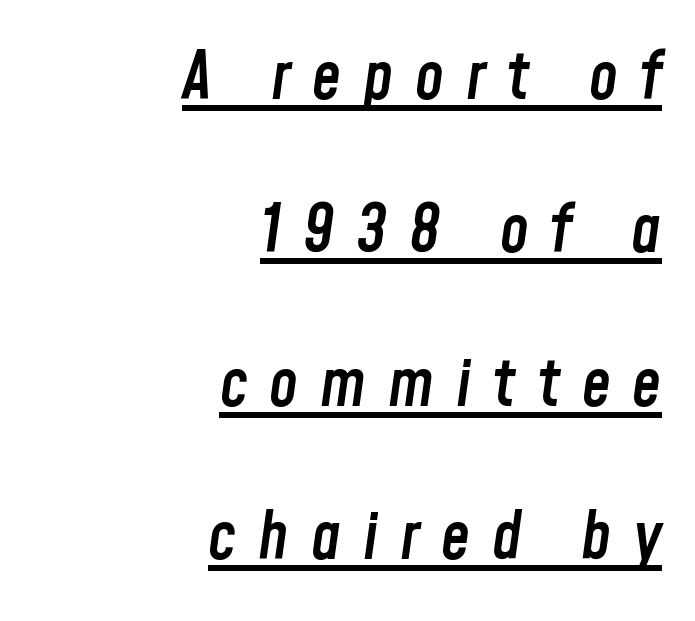
The image shows 65 px semibold, condensed type, italic (leaning right); set right-aligned, loose line spacing (2.36x), unusually wide letter spacing (+0.34 em), underlined; low stroke contrast and a medium x-height.
